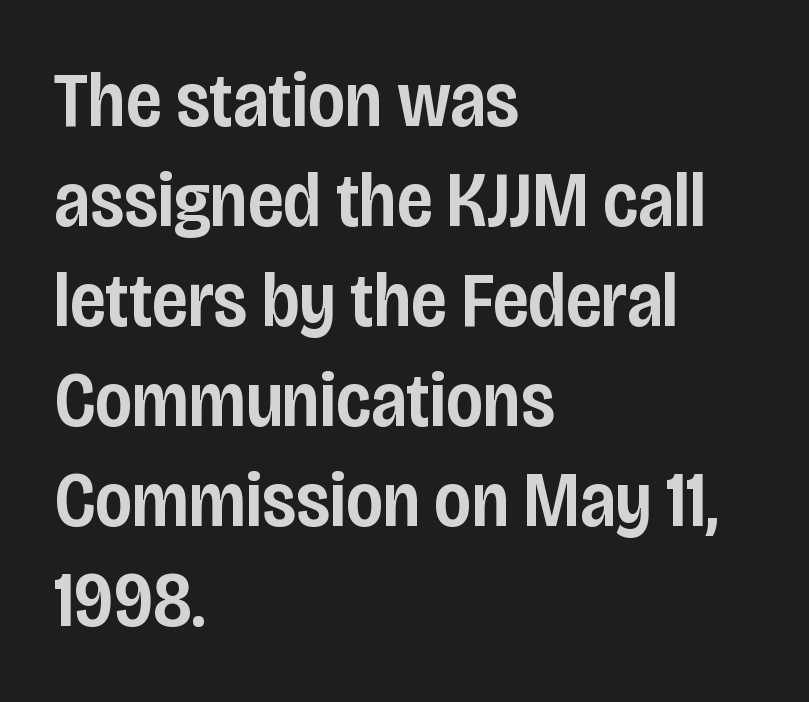
{"serif": "no", "italic": "no", "bold": "semi", "weight": "semibold", "width": "condensed", "stroke_contrast": "low", "x_height": "large", "monospaced": "no", "underline": "no", "align": "left", "line_spacing": "normal", "line_spacing_ratio": 1.3, "letter_spacing": "normal", "letter_spacing_em": 0.0, "glyph_px": 77}
